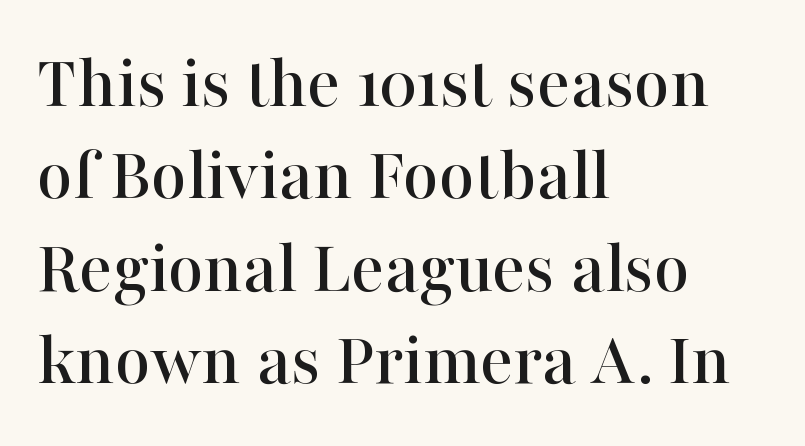
How are the letters spaced? Ordinarily, with no added tracking. Check under the words: just untouched page. Posture: upright roman. The passage shown is typed in a proportional face where columns would drift. In terms of letterform style, serifs are clearly present. Alignment: flush left.
